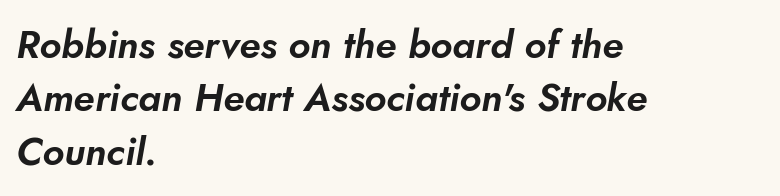
Quick note: interline space is typical. Each letter keeps its own natural width here, so spacing adapts to shape. The horizontal fit of the characters is conventional and even. The font family rendered here belongs to the sans-serif group.
